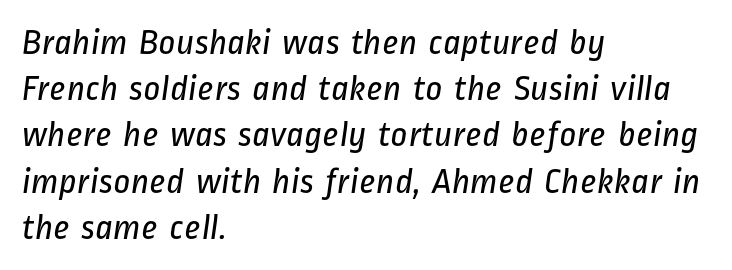
{"serif": "no", "bold": "no", "weight": "regular", "width": "condensed", "stroke_contrast": "low", "x_height": "medium", "monospaced": "no", "underline": "no", "align": "left", "line_spacing": "normal", "line_spacing_ratio": 1.25, "letter_spacing": "normal", "letter_spacing_em": 0.0, "glyph_px": 37}
